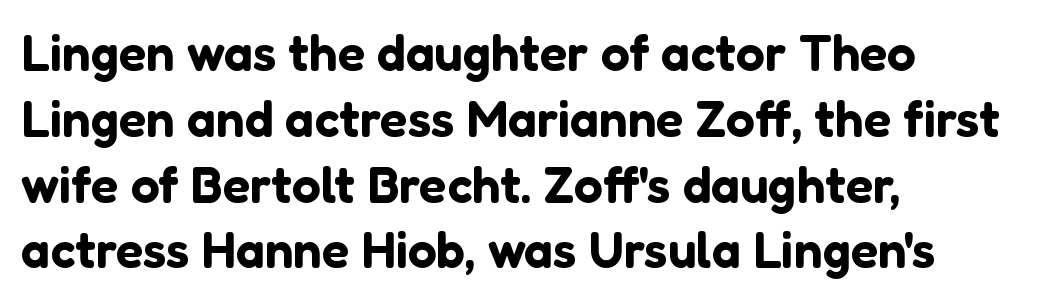
Q: Is the text italic (slanted)? A: No, it is upright.
Q: Is the typeface a serif or a sans-serif typeface? A: Sans-serif.
Q: Is the text underlined? A: No.
Q: How is the paragraph aligned? A: Left-aligned.
Q: Is the spacing between letters normal or unusually wide? A: Normal.
Q: Is the spacing between lines tight, normal or loose? A: Normal.
Q: Width (condensed, normal, or wide)? A: Normal.
Q: Stroke contrast? A: Low.
Q: x-height? A: Medium.
Q: Monospaced? A: No.
